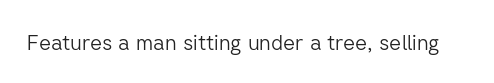
The passage shown is not underscored anywhere. The font's upright variant was chosen for this text. Stems here are at most as thick as an everyday book face. Observe the ordinary spacing: letters are neighbours, not strangers.
